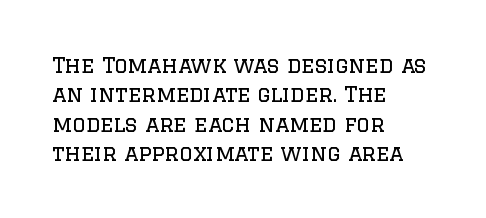
Q: Is the text bold? A: No.
Q: Is the text italic (slanted)? A: No, it is upright.
Q: Is the text underlined? A: No.
Q: How is the paragraph aligned? A: Left-aligned.
Q: Is the spacing between letters normal or unusually wide? A: Normal.
Q: Is the spacing between lines tight, normal or loose? A: Normal.
